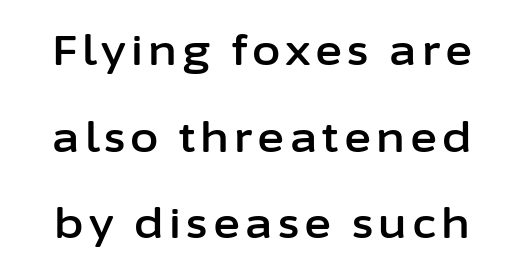
{"serif": "no", "italic": "no", "width": "normal", "stroke_contrast": "low", "x_height": "medium", "monospaced": "no", "underline": "no", "line_spacing": "loose", "line_spacing_ratio": 2.11, "glyph_px": 41}
